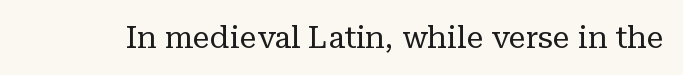
The image shows 31 px regular-weight serif type, upright; set normal letter spacing, not underlined; low stroke contrast and a medium x-height.
